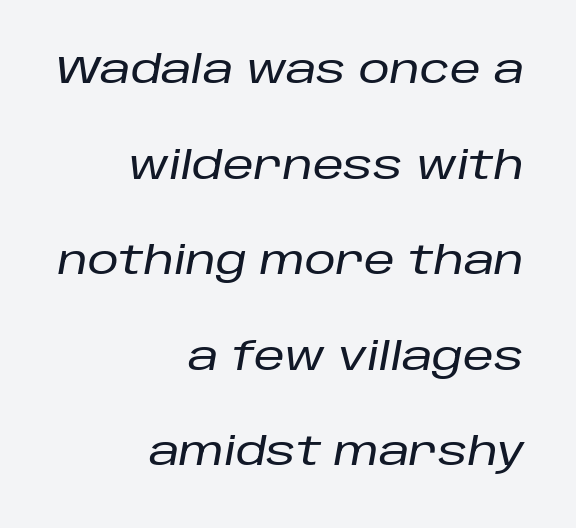
{"italic": "yes", "lean": "right", "slant_degrees": 10, "width": "normal", "stroke_contrast": "low", "x_height": "large", "monospaced": "no", "underline": "no", "align": "right", "line_spacing": "loose", "line_spacing_ratio": 2.45, "letter_spacing": "normal", "letter_spacing_em": 0.0, "glyph_px": 39}
